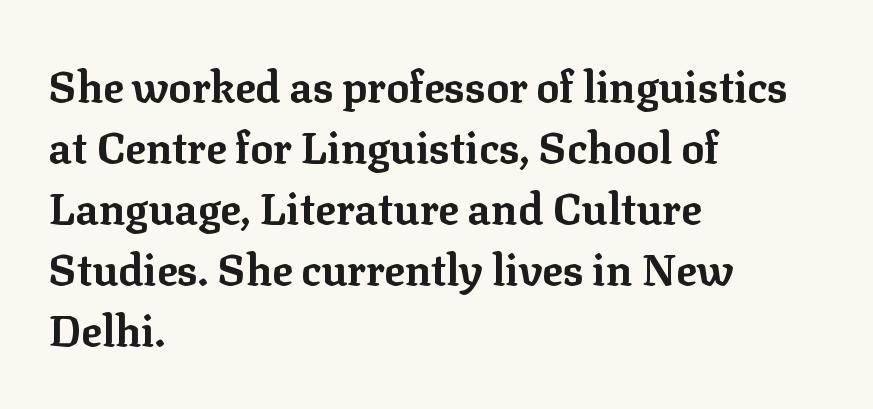
The image shows 43 px bold serif type, upright; set left-aligned, normal line spacing (1.42x), normal letter spacing, not underlined; low stroke contrast and a medium x-height.
